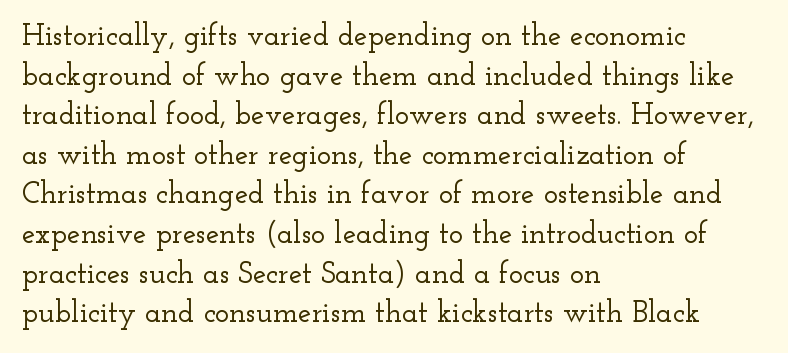
{"serif": "yes", "italic": "no", "width": "wide", "stroke_contrast": "low", "x_height": "small", "monospaced": "no", "underline": "no", "align": "left", "line_spacing": "normal", "line_spacing_ratio": 1.32, "letter_spacing": "normal", "letter_spacing_em": 0.0, "glyph_px": 30}
